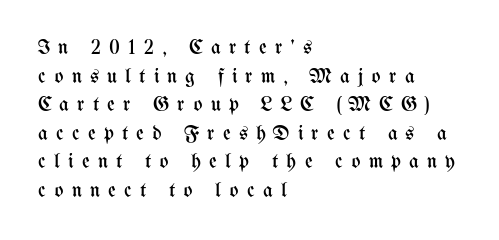
Q: Is the text bold? A: No.
Q: Is the text italic (slanted)? A: No, it is upright.
Q: Is the text underlined? A: No.
Q: How is the paragraph aligned? A: Left-aligned.
Q: Is the spacing between letters normal or unusually wide? A: Unusually wide.
Q: Is the spacing between lines tight, normal or loose? A: Normal.
